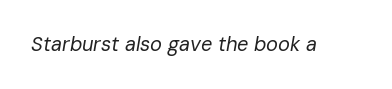
Q: Is the text bold? A: No.
Q: Is the text italic (slanted)? A: Yes, it leans right by about 10 degrees.
Q: Is the text underlined? A: No.
Q: Is the spacing between letters normal or unusually wide? A: Normal.
